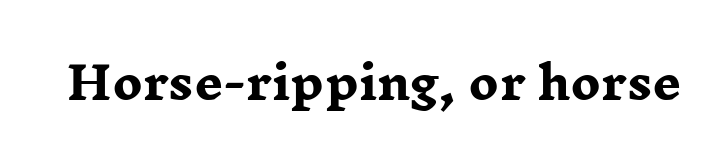
{"serif": "yes", "italic": "no", "bold": "yes", "weight": "heavy", "width": "wide", "stroke_contrast": "low", "x_height": "medium", "monospaced": "no", "underline": "no", "letter_spacing": "normal", "letter_spacing_em": 0.0, "glyph_px": 45}
